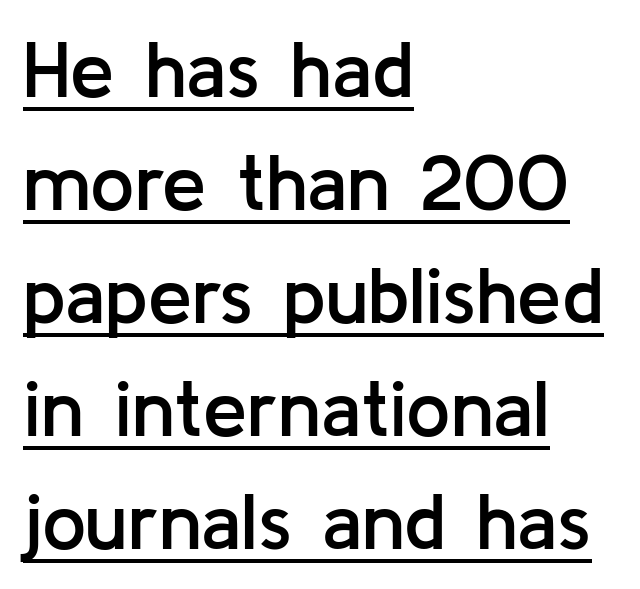
The horizontal fit of the characters is conventional and even. Nothing sits at the stroke ends, so this counts as sans-serif. This is underlined copy, the kind a proofreader might mark for attention. This sample has the flowing, uneven cadence of proportional lettering. Heft: intermediate — a semibold. This rendering uses left alignment, leaving the right contour irregular.
